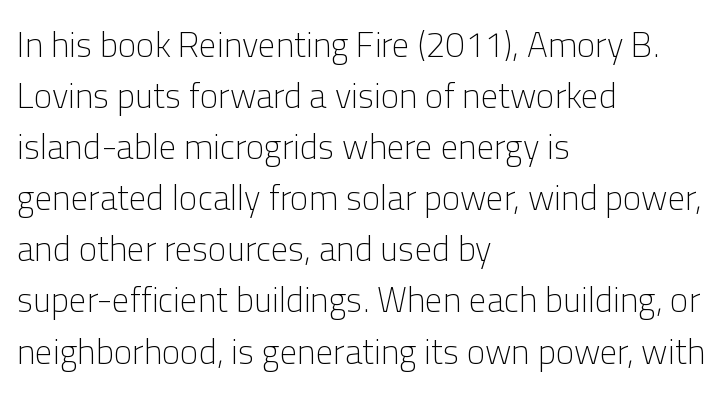
Q: Is the text bold? A: No.
Q: Is the text italic (slanted)? A: No, it is upright.
Q: Is the typeface a serif or a sans-serif typeface? A: Sans-serif.
Q: Is the text underlined? A: No.
Q: How is the paragraph aligned? A: Left-aligned.
Q: Is the spacing between letters normal or unusually wide? A: Normal.
Q: Is the spacing between lines tight, normal or loose? A: Normal.
Q: Width (condensed, normal, or wide)? A: Normal.
Q: Stroke contrast? A: Low.
Q: x-height? A: Medium.
Q: Monospaced? A: No.
